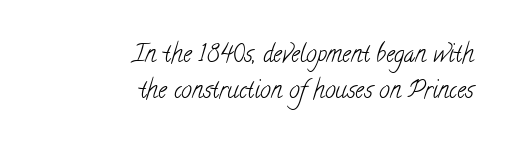
The image shows 24 px text type; set right-aligned, normal line spacing (1.5x), normal letter spacing, not underlined.
